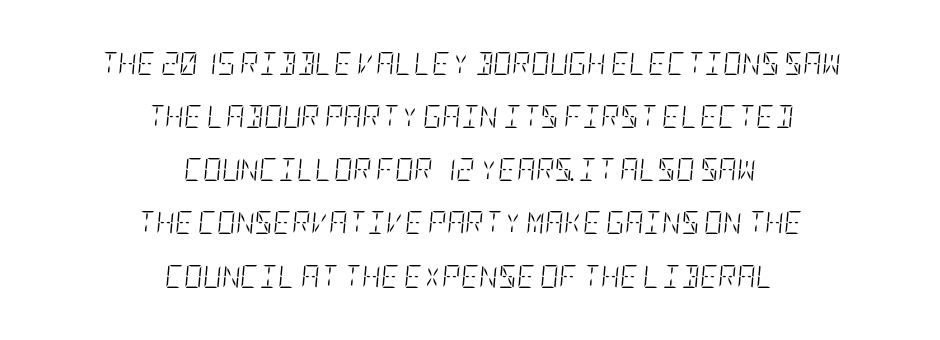
{"italic": "yes", "lean": "right", "slant_degrees": 5, "bold": "no", "underline": "no", "align": "center", "line_spacing": "loose", "line_spacing_ratio": 2.31, "letter_spacing": "normal", "letter_spacing_em": 0.0, "glyph_px": 23}
